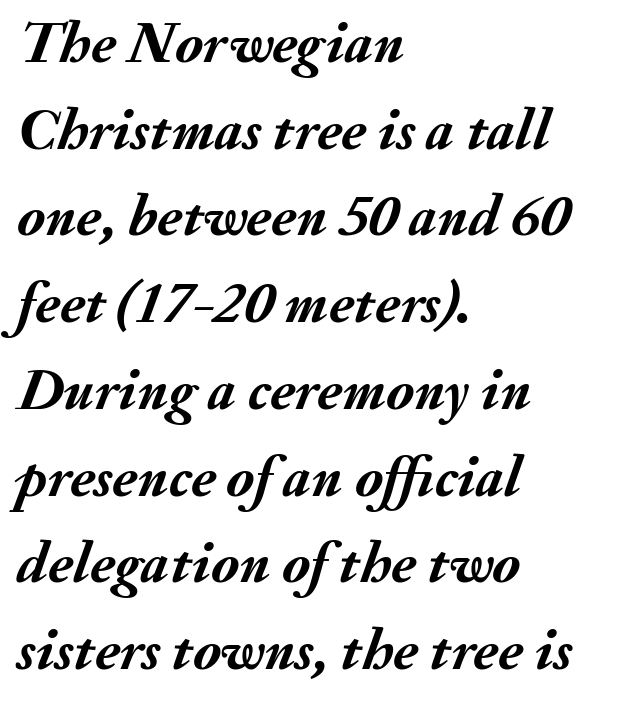
{"italic": "yes", "lean": "right", "slant_degrees": 20, "bold": "yes", "weight": "semibold", "width": "normal", "stroke_contrast": "medium", "x_height": "small", "monospaced": "no", "underline": "no", "align": "left", "line_spacing": "normal", "line_spacing_ratio": 1.47, "letter_spacing": "normal", "letter_spacing_em": 0.0, "glyph_px": 59}
